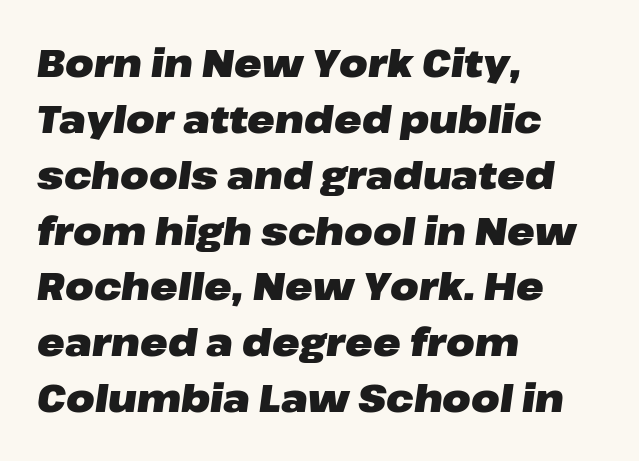
{"italic": "yes", "lean": "right", "slant_degrees": 8, "bold": "yes", "weight": "heavy", "width": "wide", "stroke_contrast": "low", "x_height": "medium", "monospaced": "no", "underline": "no", "align": "left", "line_spacing": "normal", "line_spacing_ratio": 1.51, "letter_spacing": "normal", "letter_spacing_em": 0.0, "glyph_px": 37}
